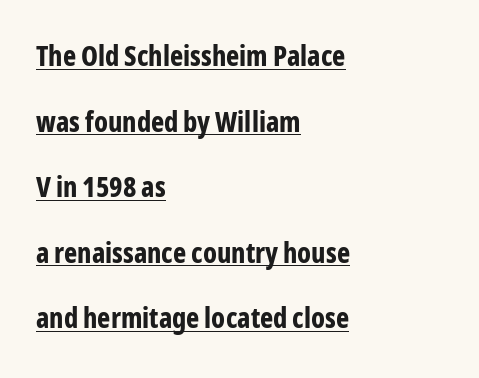
The font is running at its bold setting. A rule runs beneath these lines of type. Rendered with straight, roman letterforms. No extra tracking has been applied to these lines.
